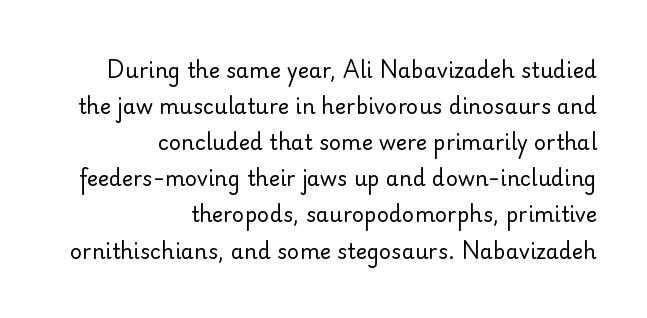
Ascenders rise straight up at ninety degrees. Descenders hang freely into open space. Every row of glyphs terminates at an identical x-position on the right. The face looks like a standard text weight, possibly lighter. The rendering keeps characters at their native spacing.
